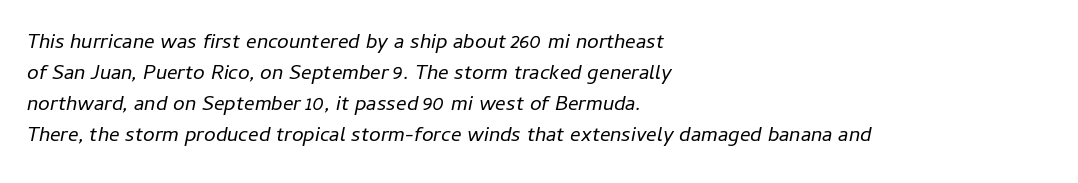
The image shows 21 px text type, italic (leaning right); set left-aligned, normal line spacing (1.48x), normal letter spacing, not underlined.
